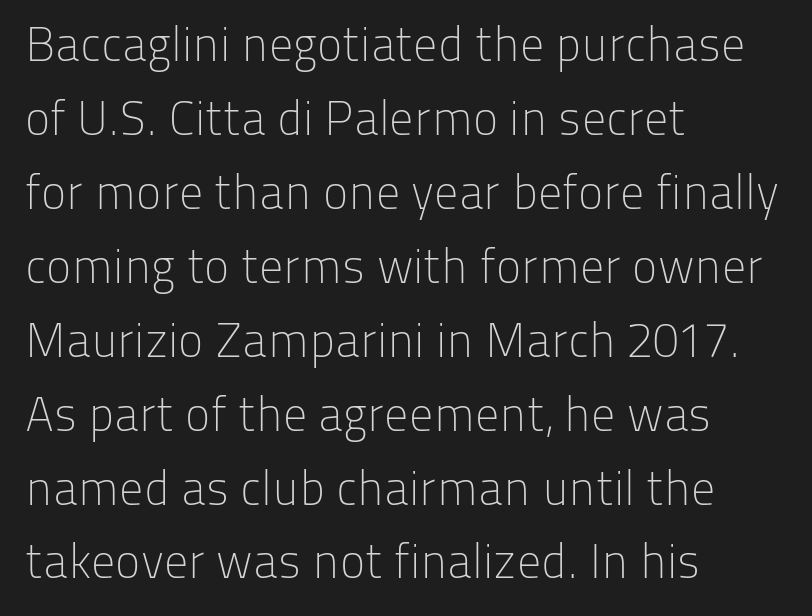
{"serif": "no", "italic": "no", "bold": "no", "weight": "light", "width": "normal", "stroke_contrast": "low", "x_height": "medium", "monospaced": "no", "underline": "no", "align": "left", "line_spacing": "normal", "line_spacing_ratio": 1.54, "letter_spacing": "normal", "letter_spacing_em": 0.0, "glyph_px": 48}
